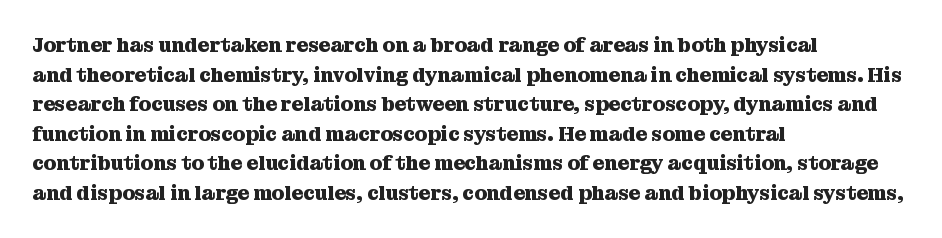
The image shows 20 px bold type, upright; set left-aligned, normal line spacing (1.48x), normal letter spacing, not underlined.
